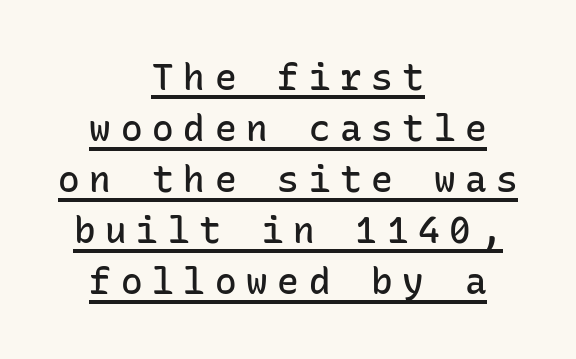
Q: Is the text bold? A: Semi-bold.
Q: Is the text italic (slanted)? A: No, it is upright.
Q: Is the typeface a serif or a sans-serif typeface? A: Sans-serif.
Q: Is the text underlined? A: Yes.
Q: How is the paragraph aligned? A: Centered.
Q: Is the spacing between letters normal or unusually wide? A: Unusually wide.
Q: Is the spacing between lines tight, normal or loose? A: Normal.
Q: Width (condensed, normal, or wide)? A: Normal.
Q: Stroke contrast? A: Low.
Q: x-height? A: Medium.
Q: Monospaced? A: Yes.
